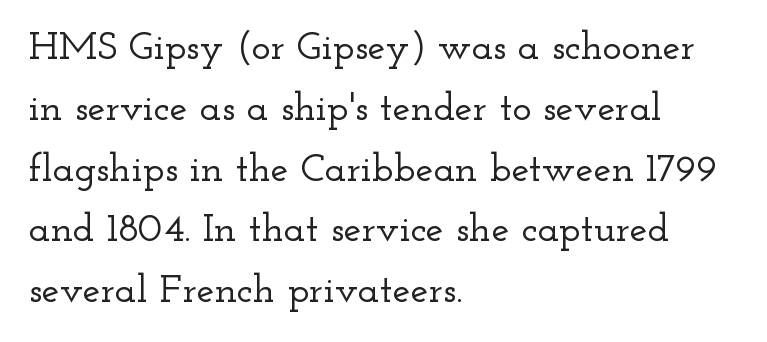
Q: Is the text italic (slanted)? A: No, it is upright.
Q: Is the typeface a serif or a sans-serif typeface? A: Serif.
Q: Is the text underlined? A: No.
Q: How is the paragraph aligned? A: Left-aligned.
Q: Is the spacing between letters normal or unusually wide? A: Normal.
Q: Is the spacing between lines tight, normal or loose? A: Normal.
Q: Width (condensed, normal, or wide)? A: Wide.
Q: Stroke contrast? A: Low.
Q: x-height? A: Small.
Q: Monospaced? A: No.
